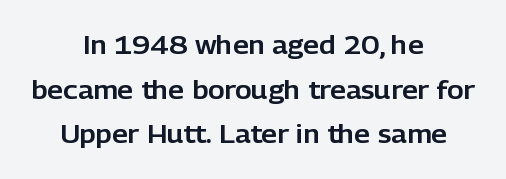
{"italic": "no", "underline": "no", "align": "center", "line_spacing_ratio": 1.79, "letter_spacing": "normal", "letter_spacing_em": 0.0, "glyph_px": 25}
